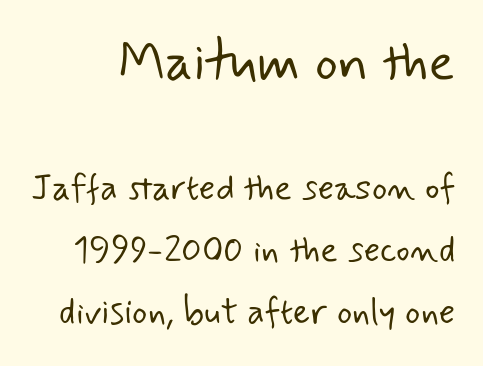
Q: Is the text bold? A: No.
Q: Is the typeface a serif or a sans-serif typeface? A: Sans-serif.
Q: Is the text underlined? A: No.
Q: Is the spacing between letters normal or unusually wide? A: Normal.
Q: Which block of text is set in a larger size, the first (top) or the second (bottom)? A: The first (top) one.
Q: Width (condensed, normal, or wide)? A: Normal.
Q: Stroke contrast? A: Low.
Q: x-height? A: Small.
Q: Monospaced? A: No.
